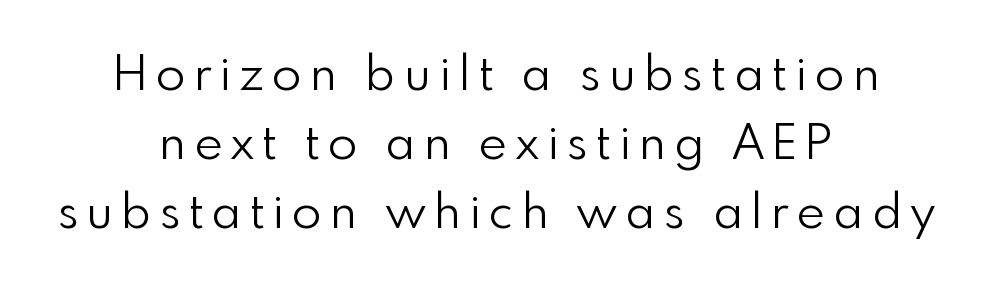
The image shows 48 px light sans-serif type, upright; set centered, normal line spacing (1.44x), not underlined; low stroke contrast and a small x-height.
